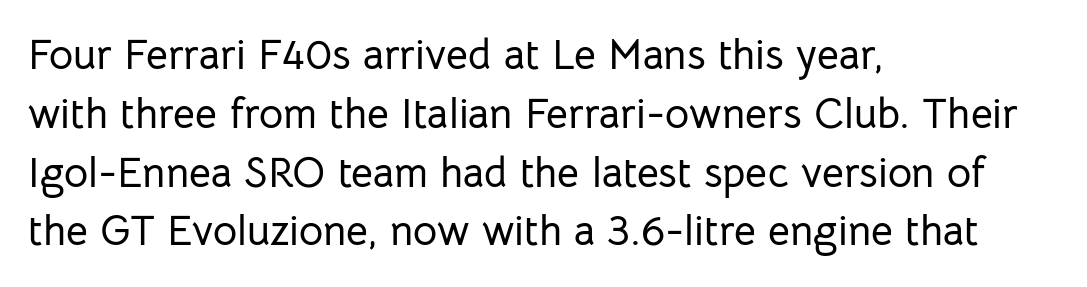
Q: Is the text italic (slanted)? A: No, it is upright.
Q: Is the typeface a serif or a sans-serif typeface? A: Sans-serif.
Q: Is the text underlined? A: No.
Q: How is the paragraph aligned? A: Left-aligned.
Q: Is the spacing between letters normal or unusually wide? A: Normal.
Q: Is the spacing between lines tight, normal or loose? A: Normal.
Q: Width (condensed, normal, or wide)? A: Normal.
Q: Stroke contrast? A: Low.
Q: x-height? A: Medium.
Q: Monospaced? A: No.
